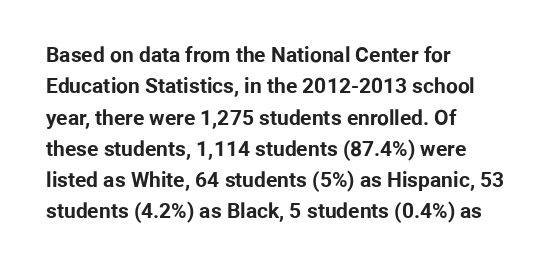
The passage shown is emphatically bold. The specimen reads as upright at a glance. Alignment: flush left. What stands out about the letter spacing? Nothing — it is the standard amount. The block of text has a typical density, with ordinary space between rows. The words here are not underlined.
